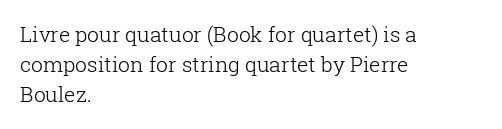
The image shows 21 px text type, upright; set left-aligned, normal line spacing (1.43x), normal letter spacing, not underlined.
